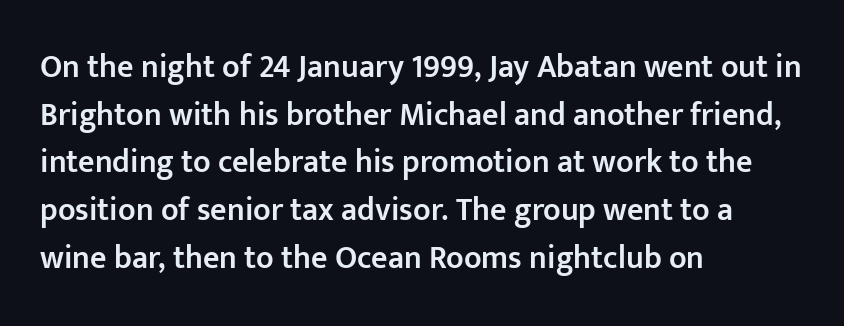
The image shows 32 px semibold sans-serif type, upright; set left-aligned, normal line spacing (1.49x), normal letter spacing, not underlined; low stroke contrast and a medium x-height.
